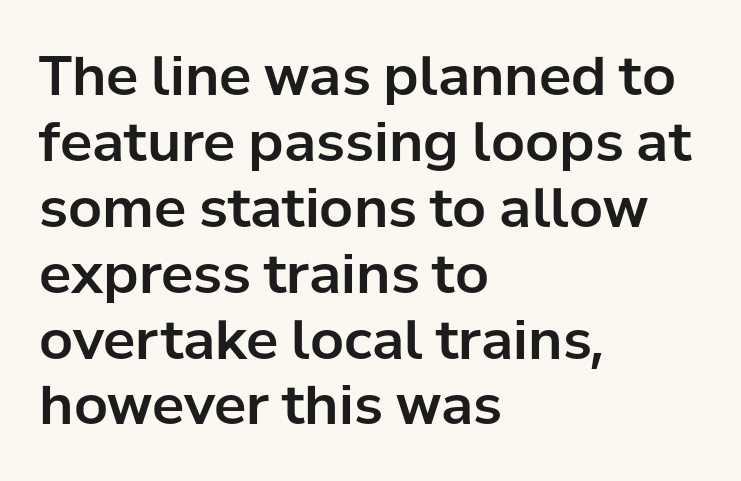
In terms of letterform style, serifs are entirely absent. The paragraph shown leans on its left margin. Honestly, the letter spacing is just normal — you wouldn't notice it. The rendering uses natural spacing where letterforms have individual widths. Clear beneath every line of the passage. Vertical strokes here are truly vertical.
